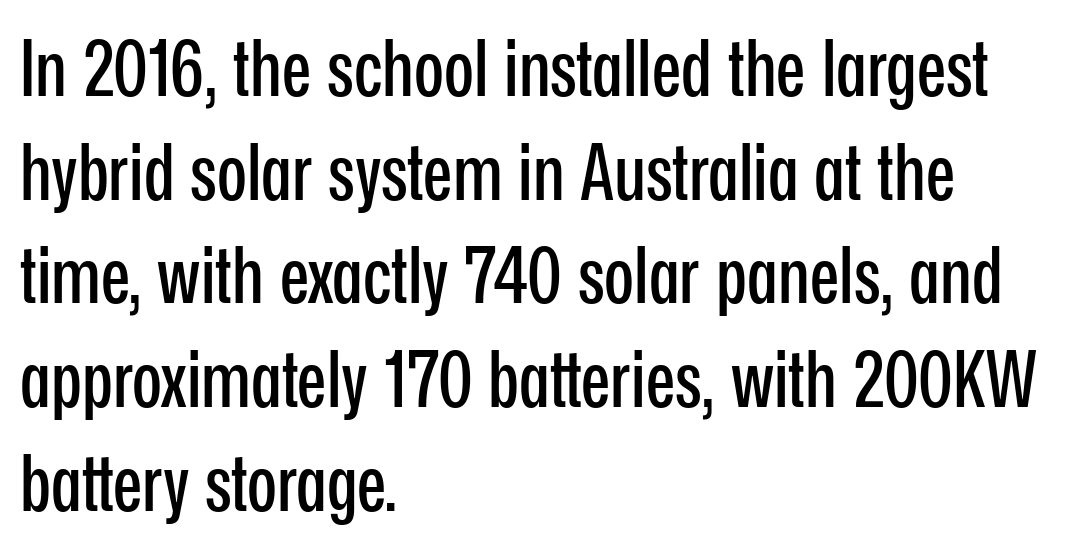
{"serif": "no", "italic": "no", "width": "condensed", "stroke_contrast": "low", "x_height": "medium", "monospaced": "no", "underline": "no", "align": "left", "line_spacing": "normal", "line_spacing_ratio": 1.33, "letter_spacing": "normal", "letter_spacing_em": 0.0, "glyph_px": 78}
